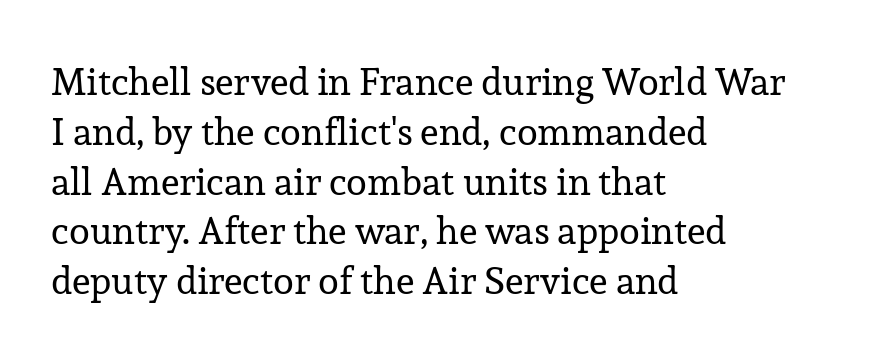
Q: Is the text bold? A: No.
Q: Is the text italic (slanted)? A: No, it is upright.
Q: Is the typeface a serif or a sans-serif typeface? A: Serif.
Q: Is the text underlined? A: No.
Q: How is the paragraph aligned? A: Left-aligned.
Q: Is the spacing between letters normal or unusually wide? A: Normal.
Q: Is the spacing between lines tight, normal or loose? A: Normal.
Q: Width (condensed, normal, or wide)? A: Normal.
Q: Stroke contrast? A: Low.
Q: x-height? A: Medium.
Q: Monospaced? A: No.
